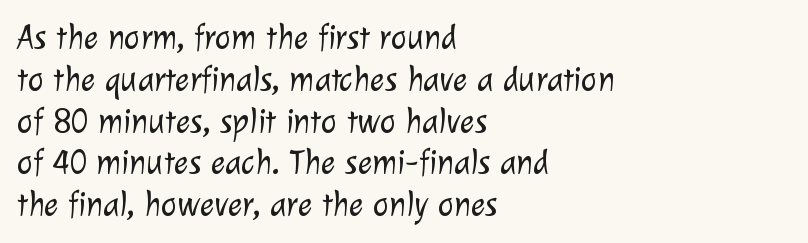
Q: Is the text bold? A: No.
Q: Is the typeface a serif or a sans-serif typeface? A: Sans-serif.
Q: Is the text underlined? A: No.
Q: How is the paragraph aligned? A: Left-aligned.
Q: Is the spacing between letters normal or unusually wide? A: Normal.
Q: Width (condensed, normal, or wide)? A: Normal.
Q: Stroke contrast? A: Low.
Q: x-height? A: Medium.
Q: Monospaced? A: No.
